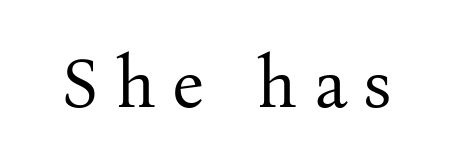
Q: Is the text bold? A: No.
Q: Is the text italic (slanted)? A: No, it is upright.
Q: Is the typeface a serif or a sans-serif typeface? A: Serif.
Q: Is the text underlined? A: No.
Q: Is the spacing between letters normal or unusually wide? A: Unusually wide.
Q: Width (condensed, normal, or wide)? A: Normal.
Q: Stroke contrast? A: Medium.
Q: x-height? A: Medium.
Q: Monospaced? A: No.
